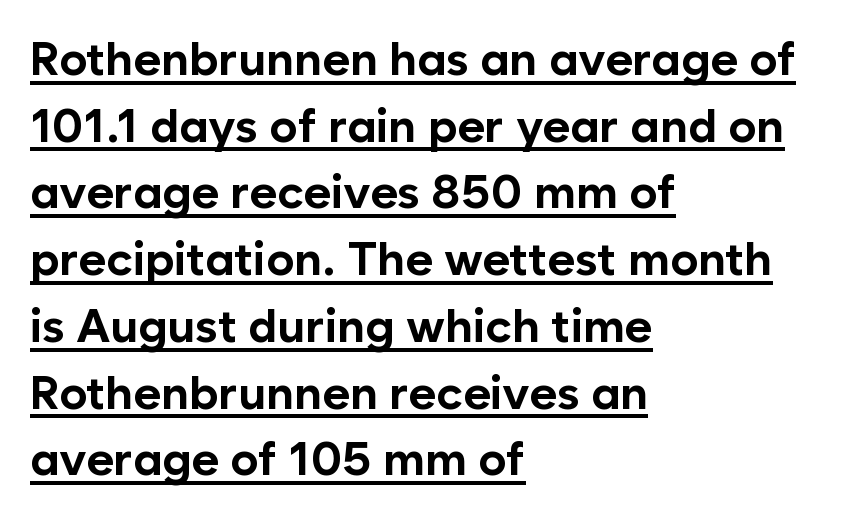
The image shows 47 px bold sans-serif type, upright; set left-aligned, normal line spacing (1.42x), normal letter spacing, underlined; low stroke contrast and a medium x-height.
